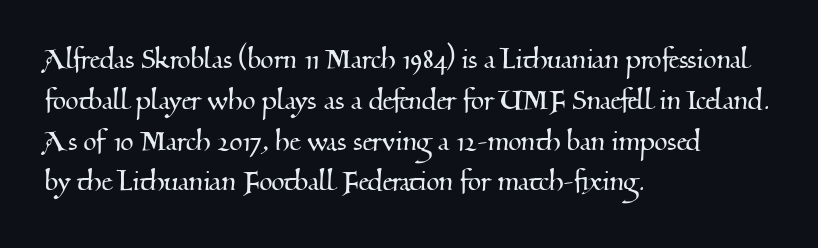
The lines in this sample share a left origin and differ only in where they stop. Students, note that the glyphs here touch the page at normal intervals. This sample uses a serif face. Is this a fixed-width face? No — the glyphs have proportional, varying widths. Rule under the text: the space is simply empty.
